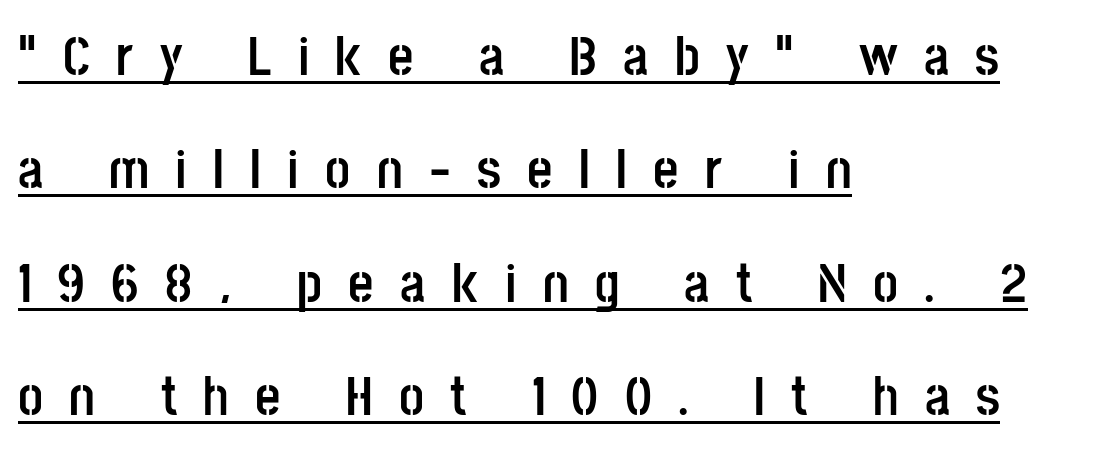
The characters display no serif detailing; their extremities are plain. Rows of type keep a wide berth in the vertical direction. One-word summary of the alignment: left. Strong, thick strokes mark this as bold type. Varying glyph widths throughout — classic text-font behaviour.
